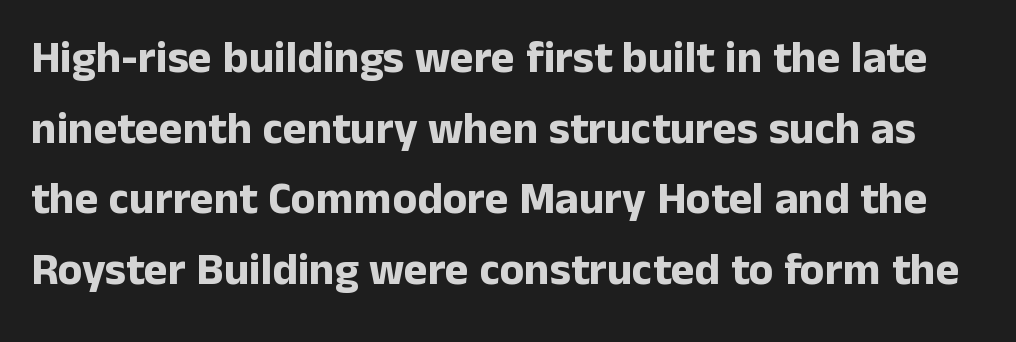
Q: Is the text bold? A: Yes.
Q: Is the text italic (slanted)? A: No, it is upright.
Q: Is the typeface a serif or a sans-serif typeface? A: Sans-serif.
Q: Is the text underlined? A: No.
Q: Is the spacing between letters normal or unusually wide? A: Normal.
Q: Is the spacing between lines tight, normal or loose? A: Normal.
Q: Width (condensed, normal, or wide)? A: Normal.
Q: Stroke contrast? A: Low.
Q: x-height? A: Medium.
Q: Monospaced? A: No.
